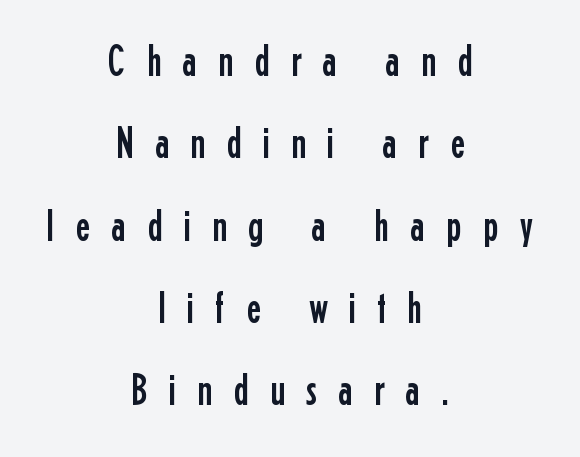
{"serif": "no", "italic": "no", "width": "condensed", "stroke_contrast": "low", "x_height": "medium", "monospaced": "no", "underline": "no", "align": "center", "line_spacing_ratio": 1.87, "letter_spacing": "wide", "letter_spacing_em": 0.48, "glyph_px": 44}
